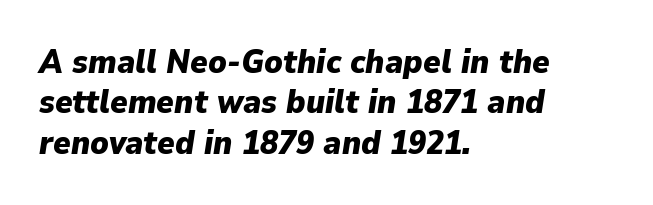
{"italic": "yes", "lean": "right", "slant_degrees": 9, "bold": "yes", "weight": "heavy", "width": "normal", "stroke_contrast": "low", "x_height": "medium", "monospaced": "no", "underline": "no", "align": "left", "line_spacing_ratio": 1.22, "letter_spacing": "normal", "letter_spacing_em": 0.0, "glyph_px": 33}
